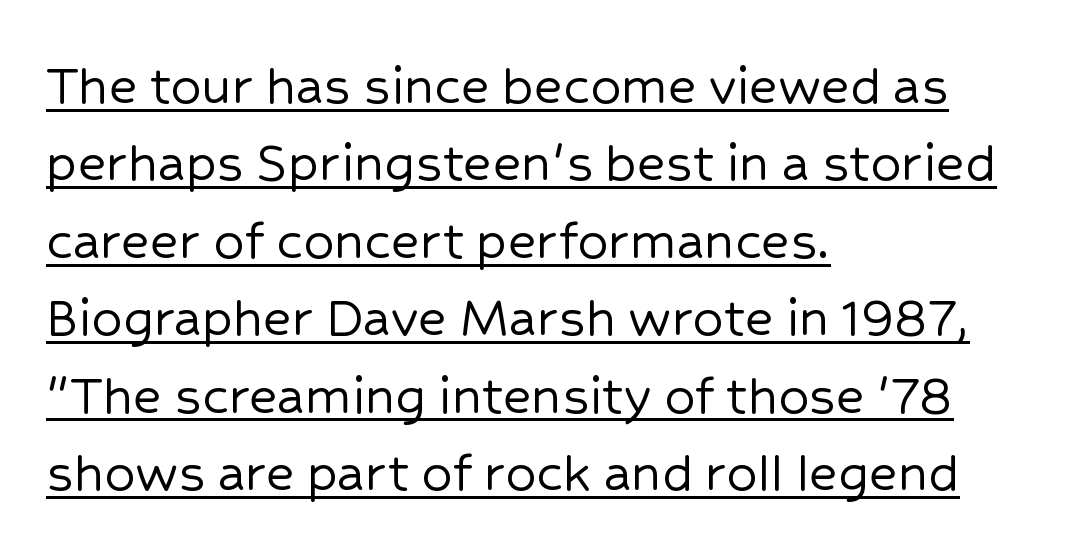
The rendering keeps characters at their native spacing. The text block is weighted toward the left margin, trailing off unevenly rightward. Designer's note — italics off, roman on. This sample has the flowing, uneven cadence of proportional lettering.
